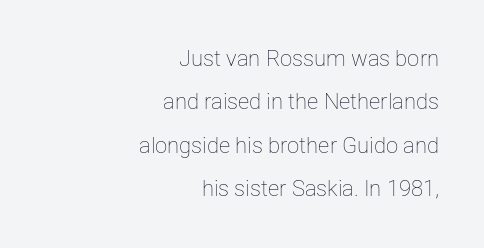
Q: Is the text bold? A: No.
Q: Is the text italic (slanted)? A: No, it is upright.
Q: Is the text underlined? A: No.
Q: How is the paragraph aligned? A: Right-aligned.
Q: Is the spacing between letters normal or unusually wide? A: Normal.
Q: Is the spacing between lines tight, normal or loose? A: Loose.
